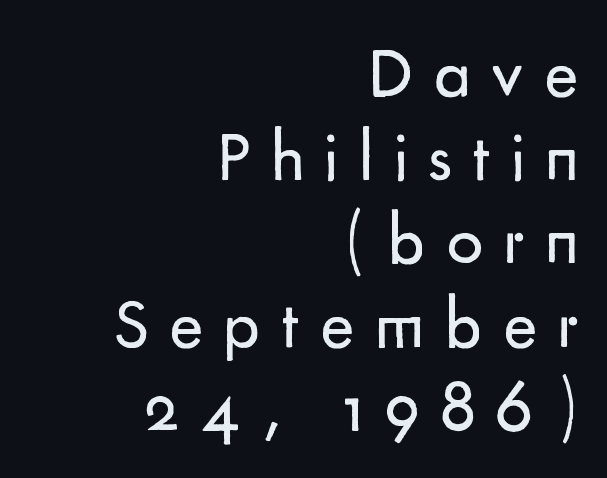
The image shows 72 px regular-weight sans-serif type, upright; set right-aligned, line spacing 1.16x, unusually wide letter spacing (+0.28 em), not underlined; low stroke contrast and a small x-height.
